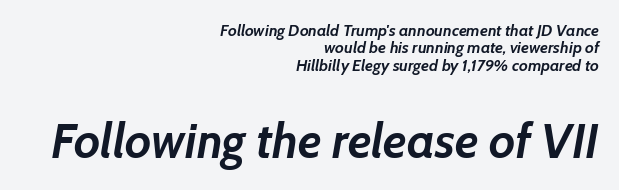
The image shows 48 px semibold type, italic (leaning right); set right-aligned, tight line spacing (1.09x), normal letter spacing, not underlined; the second (bottom) block is 3.0x larger; low stroke contrast and a medium x-height.
